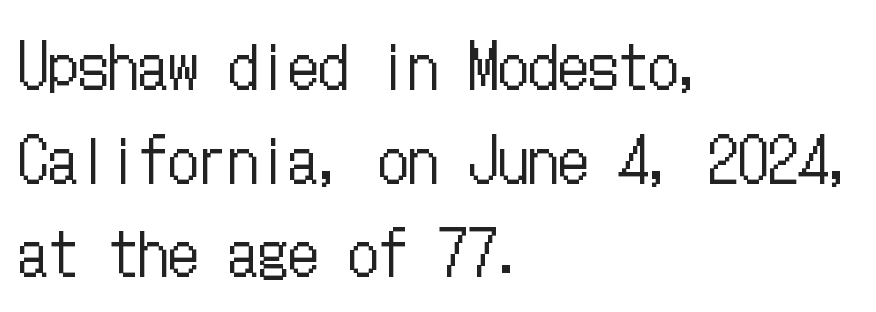
{"italic": "no", "bold": "no", "weight": "regular", "width": "condensed", "stroke_contrast": "low", "x_height": "medium", "underline": "no", "align": "left", "line_spacing": "normal", "line_spacing_ratio": 1.56, "letter_spacing": "normal", "letter_spacing_em": 0.0, "glyph_px": 60}
